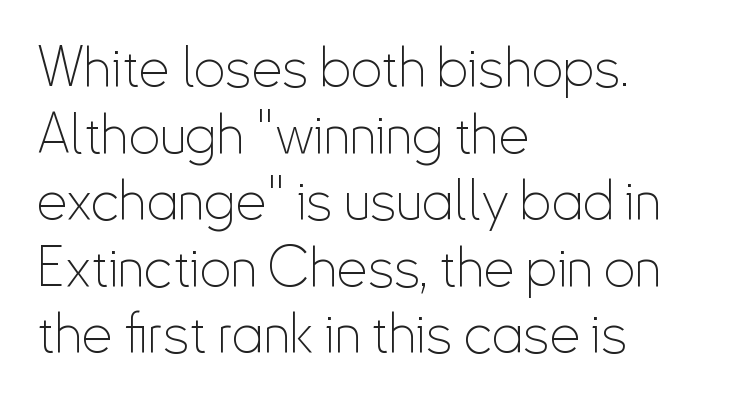
The specimen omits any rule beneath the text block's lines. Varying glyph widths throughout — classic text-font behaviour. Weight: regular or lighter. Spacing between characters is what you'd get straight out of the box. The lines are quadded left.
